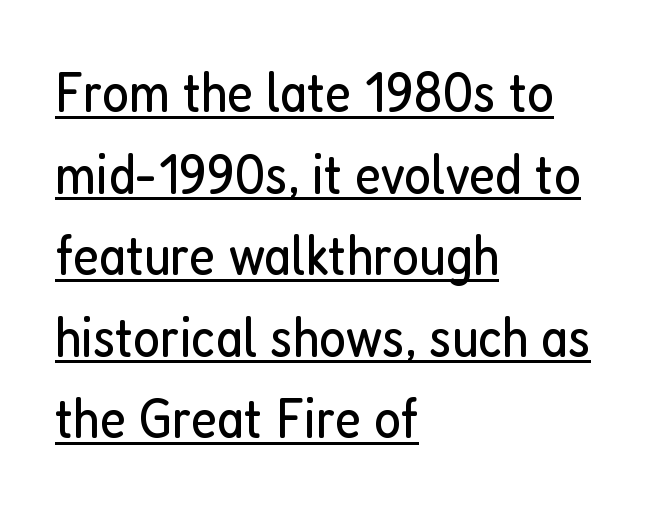
Q: Is the text bold? A: No.
Q: Is the text italic (slanted)? A: No, it is upright.
Q: Is the typeface a serif or a sans-serif typeface? A: Sans-serif.
Q: Is the text underlined? A: Yes.
Q: How is the paragraph aligned? A: Left-aligned.
Q: Is the spacing between letters normal or unusually wide? A: Normal.
Q: Is the spacing between lines tight, normal or loose? A: Normal.
Q: Width (condensed, normal, or wide)? A: Condensed.
Q: Stroke contrast? A: Low.
Q: x-height? A: Medium.
Q: Monospaced? A: No.
